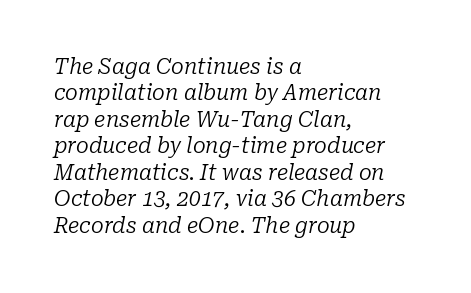
The image shows 21 px text type, italic (leaning right); set left-aligned, normal line spacing (1.26x), normal letter spacing, not underlined.
